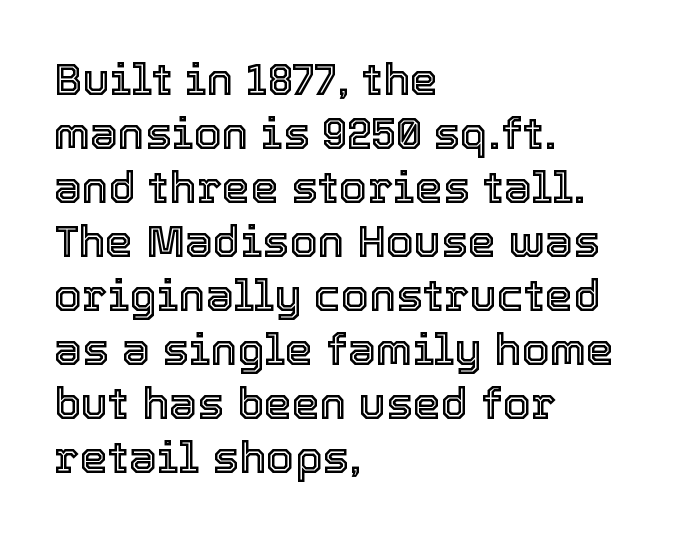
The image shows 45 px text type, upright; set left-aligned, line spacing 1.2x, normal letter spacing, not underlined; a medium x-height.
